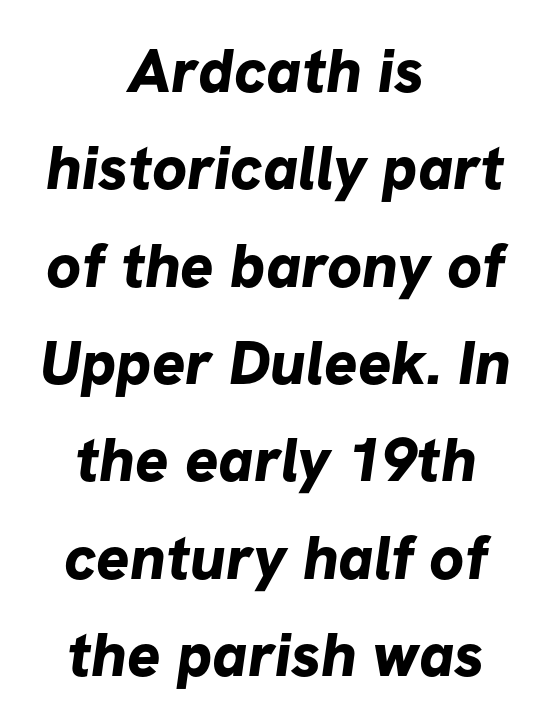
There is no visible air inserted between adjacent glyphs. Varying glyph widths throughout — classic text-font behaviour. The text was rendered using a sans face with plain stroke endings. Anything drawn beneath the words? Only blank space. Regular leading.
